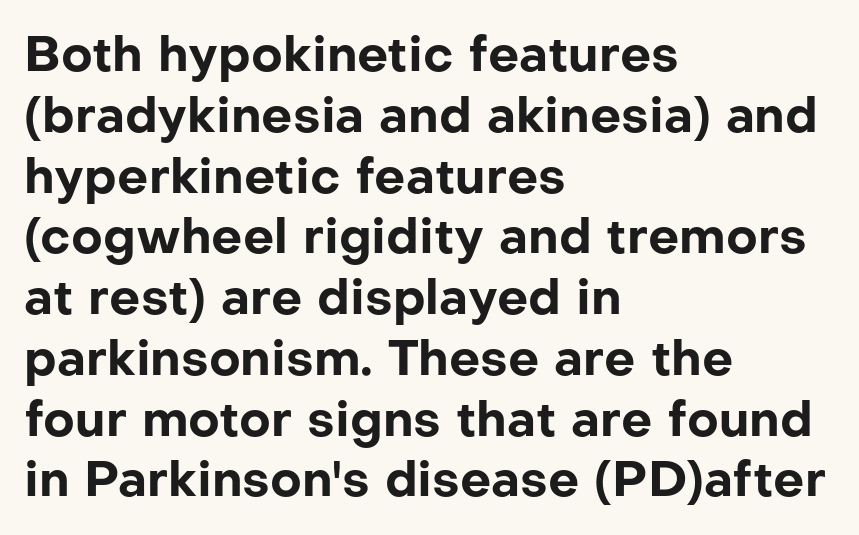
The image shows 49 px bold sans-serif type, upright; set left-aligned, line spacing 1.24x, normal letter spacing, not underlined; low stroke contrast and a medium x-height.
